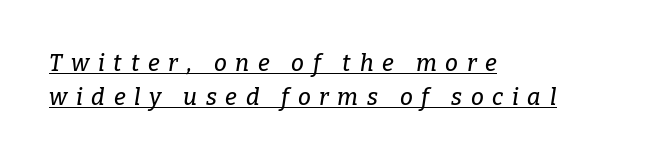
Underlined type. The whole block is typeset with a tilt. Line beginnings align vertically; line endings do not. Someone cranked the tracking dial way up on this one. The rendering uses a moderate line-height, typical for paragraphs.
